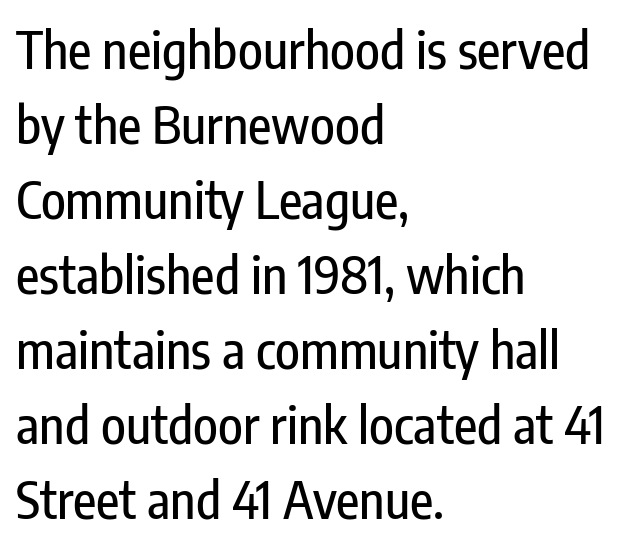
If you drew a ruler down the left edge, every line would touch it. The letters sit at their default tracking, neither squeezed nor spread. Vertically, the passage feels balanced, rows spaced as you'd expect. Notice how the stems are strictly vertical — no italics here. Descenders hang freely into open space. No feet cap the strokes, marking this as sans-serif type.
